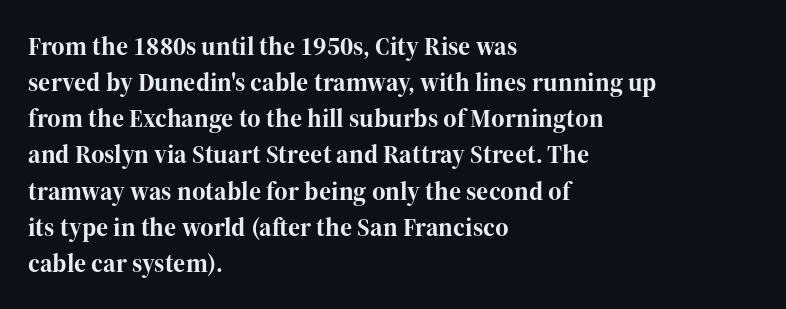
Clear beneath every line of the passage. The typography opts for an upright posture over an oblique one. Evenly set lines give the paragraph a standard silhouette. Standard letterfit; no display-style spreading of the glyphs. The compositor pushed each line to the left boundary.
